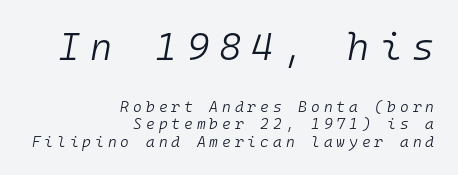
{"italic": "yes", "lean": "right", "slant_degrees": 10, "bold": "no", "weight": "light", "width": "normal", "stroke_contrast": "low", "x_height": "medium", "monospaced": "yes", "underline": "no", "align": "right", "line_spacing": "tight", "line_spacing_ratio": 1.15, "letter_spacing": "wide", "letter_spacing_em": 0.26, "larger_block": "first", "size_ratio": 2.53, "glyph_px": 38}
